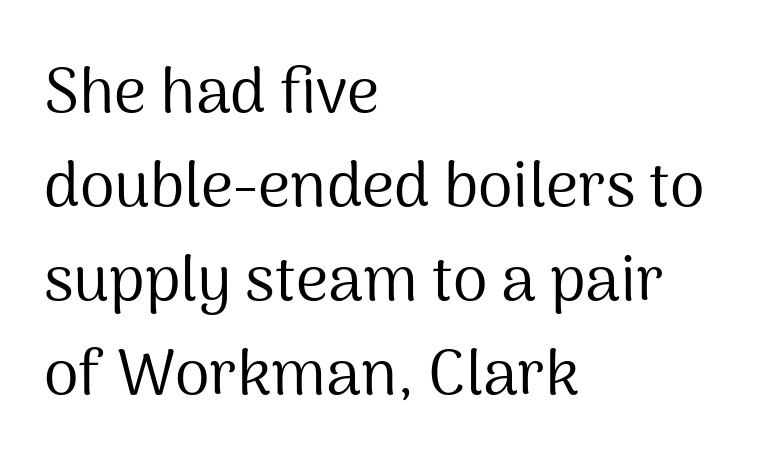
The image shows 63 px regular-weight sans-serif type, upright; set left-aligned, normal line spacing (1.49x), normal letter spacing, not underlined; medium stroke contrast and a medium x-height.
